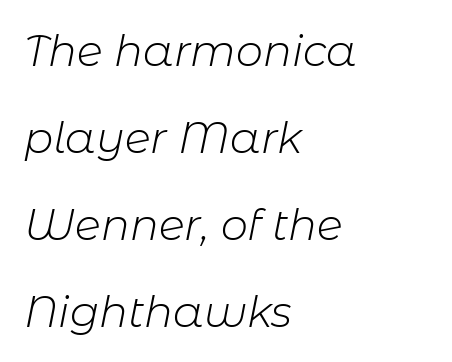
{"italic": "yes", "lean": "right", "slant_degrees": 11, "bold": "no", "weight": "light", "width": "normal", "stroke_contrast": "low", "x_height": "medium", "monospaced": "no", "underline": "no", "align": "left", "line_spacing": "loose", "line_spacing_ratio": 2.02, "letter_spacing": "normal", "letter_spacing_em": 0.0, "glyph_px": 43}
